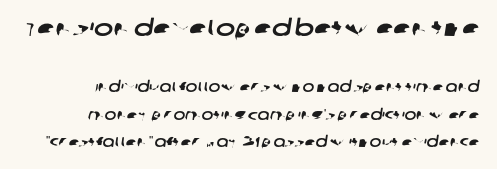
A flush-right, rag-left setting is used for this passage. Only glyphs here, with clear space below each row. Does extra space separate the letters? No, they use regular spacing. The composition opens big and finishes small. The rendering uses a large line-height, opening up the rows.
